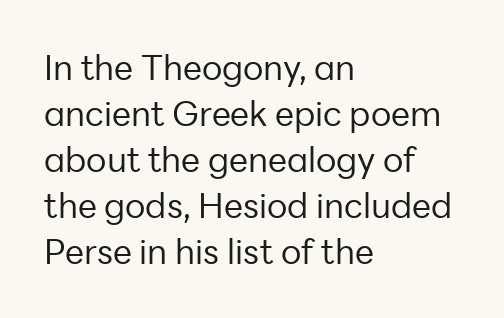
Underline: absent. A roman cut, with each character standing at attention. Compared with typical body copy, the letter spacing here is the same. Notice how descenders clear the ascenders below comfortably — that's standard leading. Each line starts at the same left margin while the right side varies.
